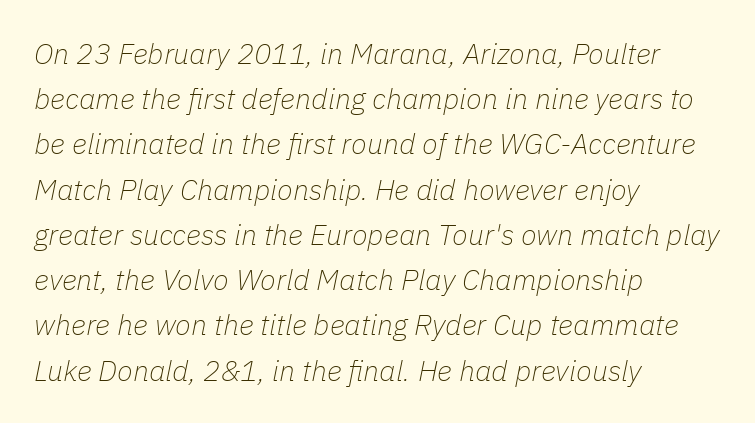
{"italic": "yes", "lean": "right", "slant_degrees": 11, "bold": "no", "weight": "thin", "width": "normal", "stroke_contrast": "low", "x_height": "medium", "monospaced": "no", "underline": "no", "align": "left", "line_spacing": "normal", "line_spacing_ratio": 1.56, "letter_spacing": "normal", "letter_spacing_em": 0.0, "glyph_px": 29}
